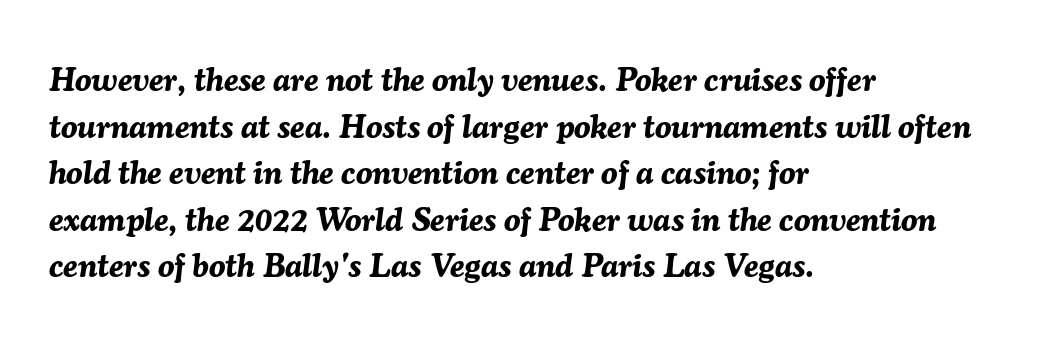
{"italic": "yes", "lean": "right", "slant_degrees": 7, "bold": "yes", "weight": "bold", "width": "normal", "stroke_contrast": "medium", "x_height": "medium", "monospaced": "no", "underline": "no", "align": "left", "line_spacing": "normal", "line_spacing_ratio": 1.41, "letter_spacing": "normal", "letter_spacing_em": 0.0, "glyph_px": 33}
